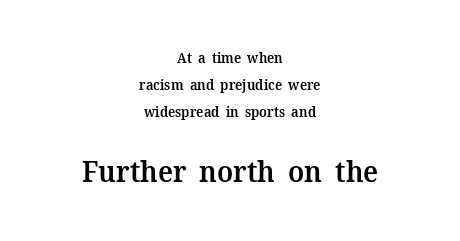
{"serif": "yes", "italic": "no", "bold": "semi", "weight": "semibold", "width": "normal", "stroke_contrast": "medium", "x_height": "medium", "monospaced": "no", "underline": "no", "align": "center", "line_spacing": "loose", "line_spacing_ratio": 1.93, "letter_spacing": "normal", "letter_spacing_em": 0.0, "larger_block": "second", "size_ratio": 2.07, "glyph_px": 29}
